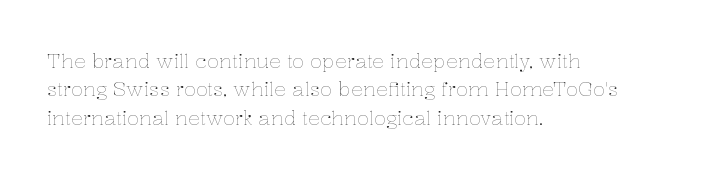
Q: Is the text bold? A: No.
Q: Is the text italic (slanted)? A: No, it is upright.
Q: Is the text underlined? A: No.
Q: How is the paragraph aligned? A: Left-aligned.
Q: Is the spacing between letters normal or unusually wide? A: Normal.
Q: Is the spacing between lines tight, normal or loose? A: Normal.
